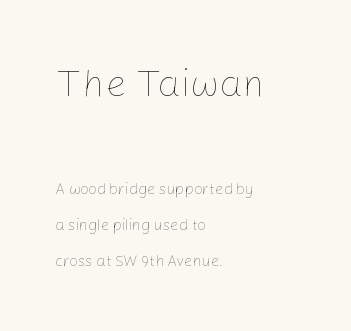
{"italic": "no", "bold": "no", "weight": "thin", "width": "normal", "stroke_contrast": "low", "x_height": "medium", "monospaced": "no", "underline": "no", "align": "left", "line_spacing": "loose", "line_spacing_ratio": 2.41, "letter_spacing": "normal", "letter_spacing_em": 0.0, "larger_block": "first", "size_ratio": 2.53, "glyph_px": 38}
